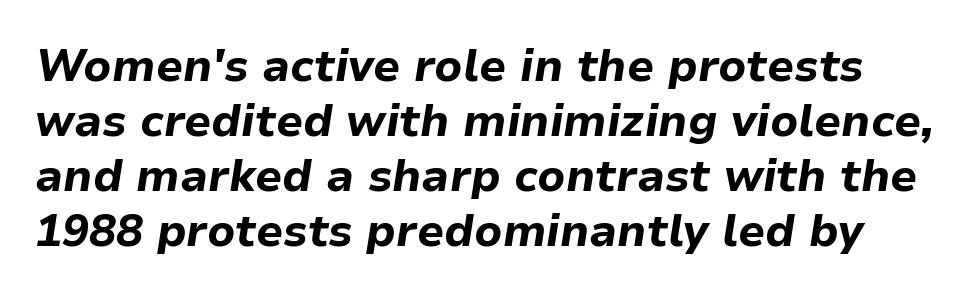
Q: Is the text bold? A: Yes.
Q: Is the text italic (slanted)? A: Yes, it leans right by about 9 degrees.
Q: Is the text underlined? A: No.
Q: Is the spacing between letters normal or unusually wide? A: Normal.
Q: Width (condensed, normal, or wide)? A: Normal.
Q: Stroke contrast? A: Low.
Q: x-height? A: Medium.
Q: Monospaced? A: No.
